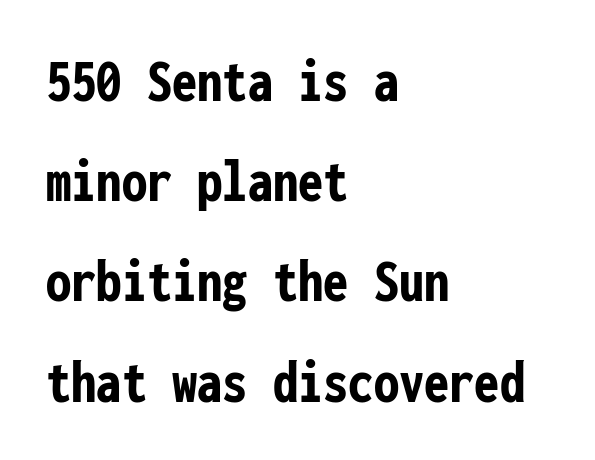
{"serif": "no", "italic": "no", "bold": "yes", "weight": "semibold", "width": "condensed", "stroke_contrast": "low", "x_height": "medium", "monospaced": "yes", "underline": "no", "align": "left", "line_spacing": "normal", "line_spacing_ratio": 1.59, "letter_spacing": "normal", "letter_spacing_em": 0.0, "glyph_px": 63}
